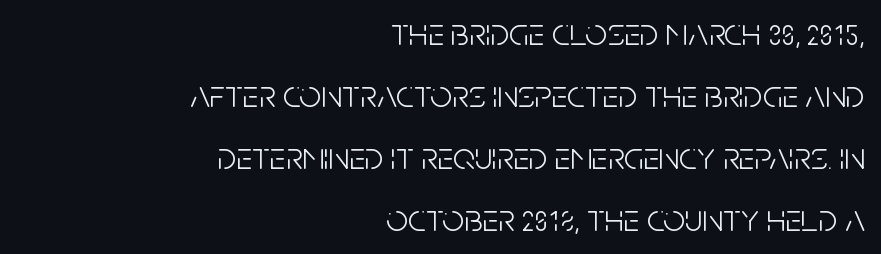
Q: Is the text bold? A: No.
Q: Is the text italic (slanted)? A: No, it is upright.
Q: Is the typeface a serif or a sans-serif typeface? A: Sans-serif.
Q: Is the text underlined? A: No.
Q: How is the paragraph aligned? A: Right-aligned.
Q: Is the spacing between letters normal or unusually wide? A: Normal.
Q: Is the spacing between lines tight, normal or loose? A: Normal.
Q: Width (condensed, normal, or wide)? A: Condensed.
Q: Stroke contrast? A: Low.
Q: x-height? A: Large.
Q: Monospaced? A: No.
